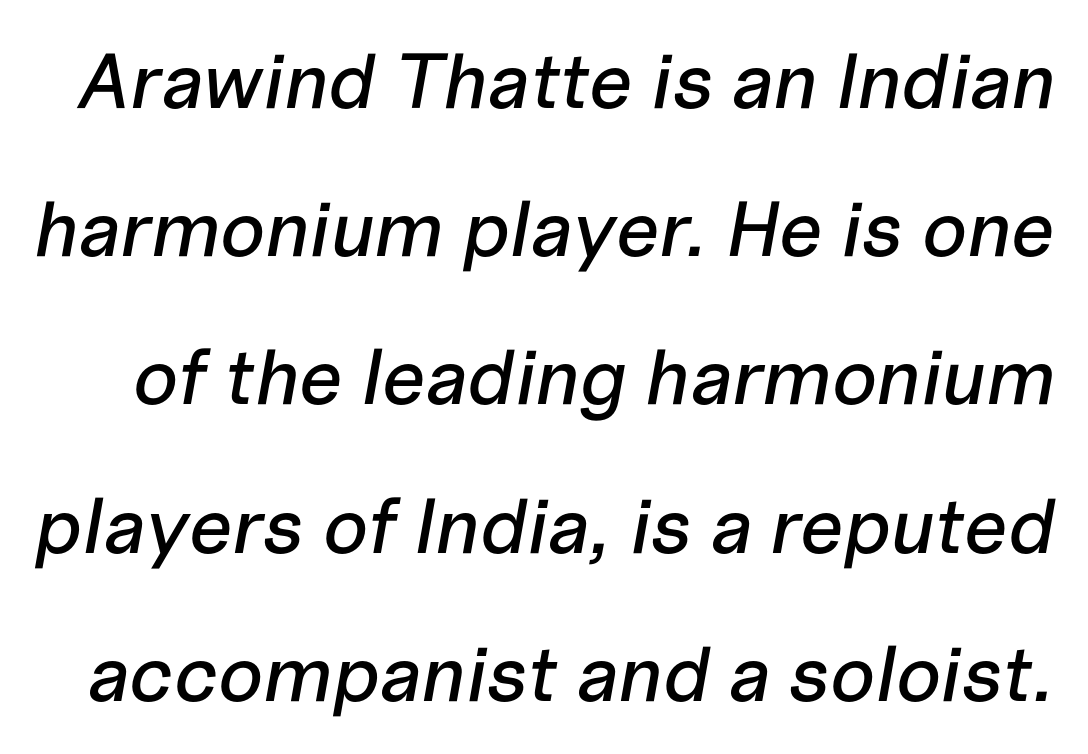
Q: Is the text italic (slanted)? A: Yes, it leans right by about 10 degrees.
Q: Is the text underlined? A: No.
Q: Is the spacing between letters normal or unusually wide? A: Normal.
Q: Is the spacing between lines tight, normal or loose? A: Loose.
Q: Width (condensed, normal, or wide)? A: Normal.
Q: Stroke contrast? A: Low.
Q: x-height? A: Medium.
Q: Monospaced? A: No.
